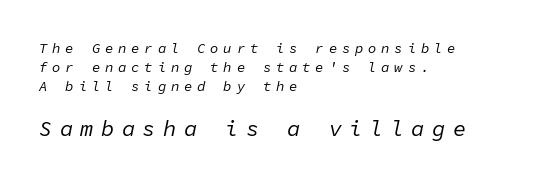
Visually the block forms a straight wall on the left and a jagged coastline on the right. Ink coverage per letter is moderate at most. Baseline-to-baseline distance is the conventional proportion of letter height. No word sits above an underline. Here the second block reads like a headline and the first like body copy.
